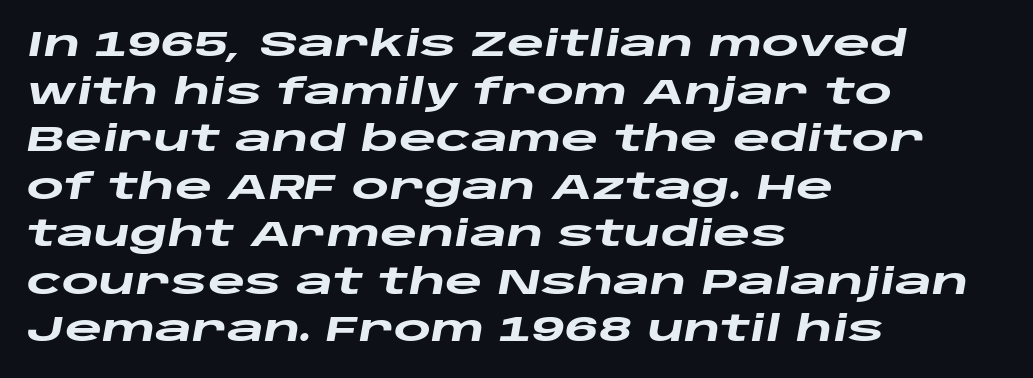
The image shows 36 px heavy, wide type, italic (leaning right); set left-aligned, normal line spacing (1.32x), normal letter spacing, not underlined; low stroke contrast and a large x-height.
